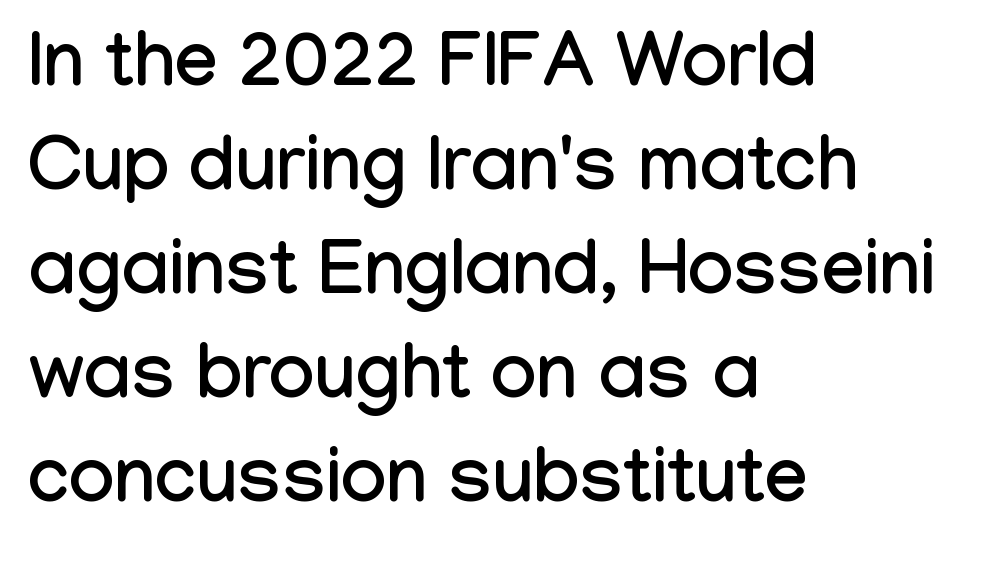
Each row of text sits above clean, open space. This rendering uses left alignment, leaving the right contour irregular. This sample uses an upright cut, with every glyph sitting square on the baseline. To sum up the face: it is a sans, with no serifs. Proportional: the letters do not fall into vertical columns.
